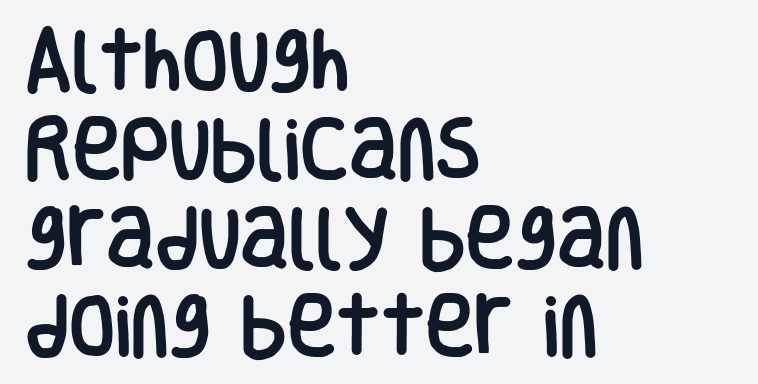
The passage shown is typed in a proportional face where columns would drift. Nothing unusual about the tracking: characters are spaced as the font intends. Any mark beneath the type? The region is blank. The typography opts for an upright posture over an oblique one. Serif or sans? Sans — the stroke terminals are bare.
